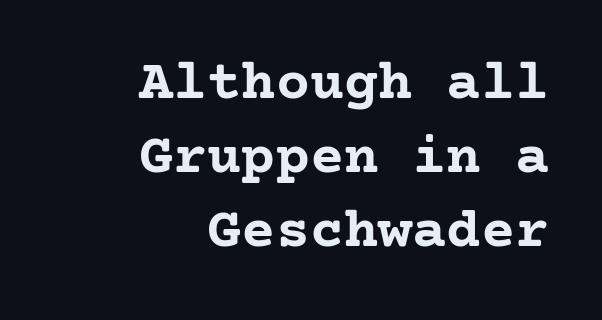
{"serif": "yes", "italic": "no", "bold": "yes", "weight": "semibold", "width": "normal", "stroke_contrast": "low", "x_height": "medium", "underline": "no", "align": "right", "line_spacing": "normal", "line_spacing_ratio": 1.3, "letter_spacing": "normal", "letter_spacing_em": 0.0, "glyph_px": 57}
